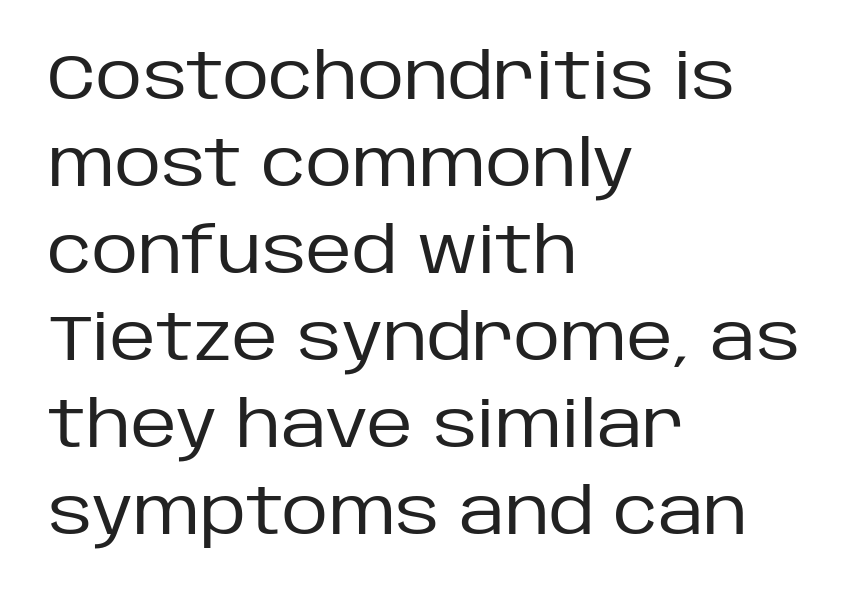
Q: Is the text bold? A: No.
Q: Is the text italic (slanted)? A: No, it is upright.
Q: Is the typeface a serif or a sans-serif typeface? A: Sans-serif.
Q: Is the text underlined? A: No.
Q: How is the paragraph aligned? A: Left-aligned.
Q: Is the spacing between letters normal or unusually wide? A: Normal.
Q: Is the spacing between lines tight, normal or loose? A: Normal.
Q: Width (condensed, normal, or wide)? A: Normal.
Q: Stroke contrast? A: Low.
Q: x-height? A: Large.
Q: Monospaced? A: No.
